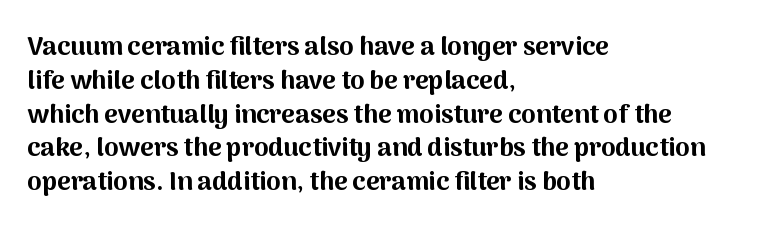
Notice how the stems are strictly vertical — no italics here. The passage shown is emphatically bold. Students, observe: this is what conventionally led text looks like. You could call the tracking neutral — neither tight nor loose. The ragged edge is on the right, which tells us the setting is flush left. Descenders are the only things crossing below the line.
